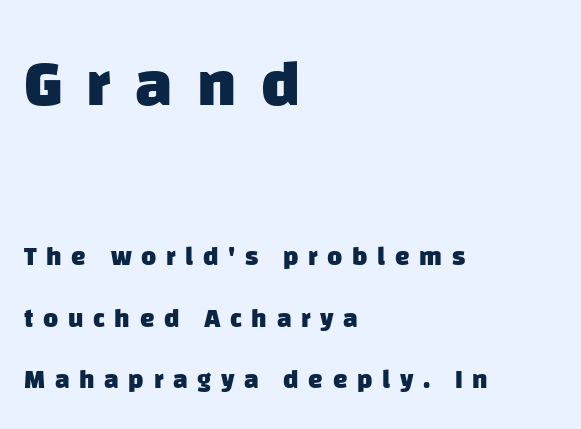
The image shows 66 px heavy sans-serif type; set left-aligned, loose line spacing (2.37x), unusually wide letter spacing (+0.37 em), not underlined; the first (top) block is 2.54x larger; low stroke contrast and a large x-height.
